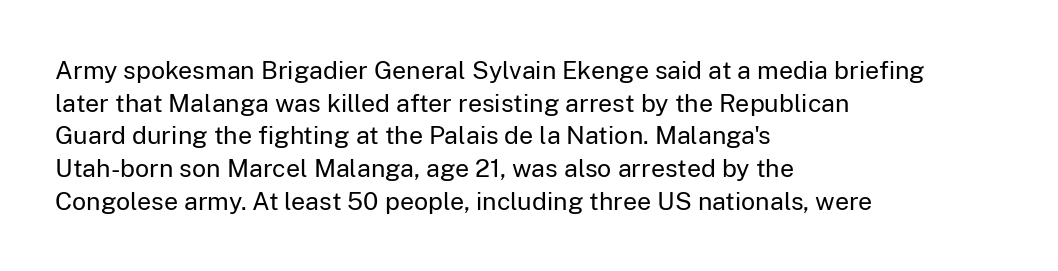
Q: Is the text bold? A: No.
Q: Is the text italic (slanted)? A: No, it is upright.
Q: Is the text underlined? A: No.
Q: How is the paragraph aligned? A: Left-aligned.
Q: Is the spacing between letters normal or unusually wide? A: Normal.
Q: Is the spacing between lines tight, normal or loose? A: Normal.
